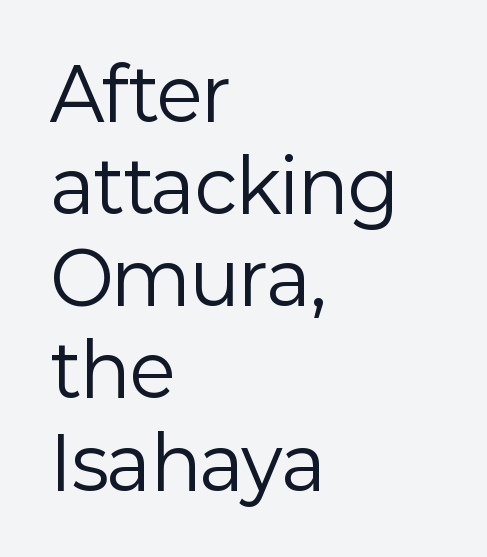
{"serif": "no", "italic": "no", "bold": "no", "weight": "regular", "width": "normal", "stroke_contrast": "low", "x_height": "medium", "monospaced": "no", "underline": "no", "align": "left", "line_spacing": "normal", "line_spacing_ratio": 1.28, "letter_spacing": "normal", "letter_spacing_em": 0.0, "glyph_px": 72}
